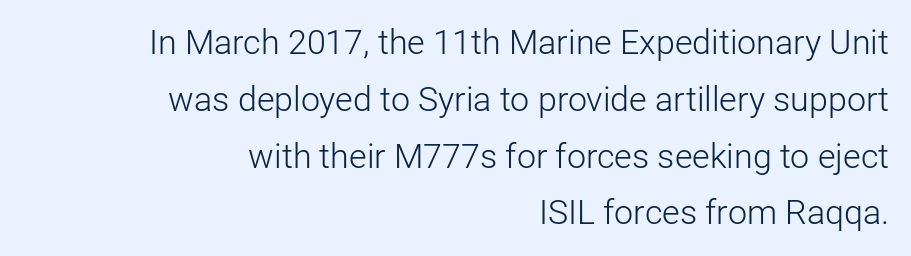
Note the varied advance widths — an 'i' is clearly narrower than an 'm'. Descender tails drop into unmarked territory. These glyphs show unthickened strokes, regular width or finer. What stands out about the letter spacing? Nothing — it is the standard amount. Baseline-to-baseline distance is the conventional proportion of letter height.
